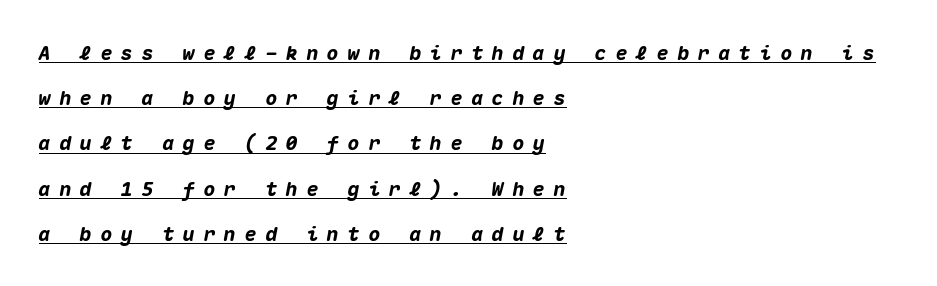
Tracking here is generous; glyphs stand well apart from one another. This is heavy type, rendered in bold. The face used here has a pronounced slope to its letters. In designer terms, the underline attribute is active on this setting. Quick note: interline space is abundant. The setting favours the left margin, as ordinary paragraphs usually do.
